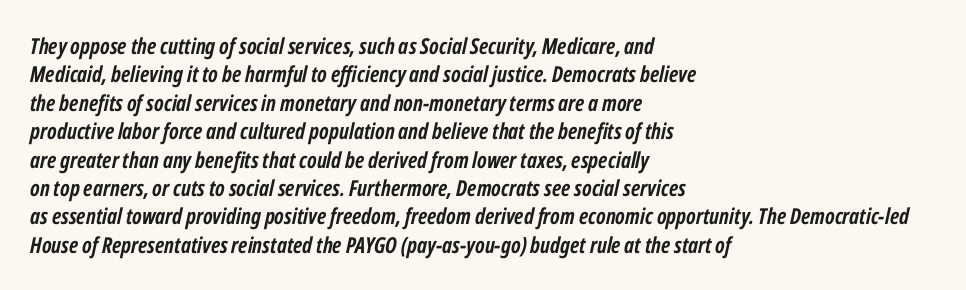
The zone under the glyphs is completely vacant. Does the copy run flush right? No — it runs flush left. This is oblique type, the kind used for emphasis or titles. The gaps between neighbouring characters are ordinary and unremarkable. On the weight axis this lands at bold, roughly 700. This sample keeps an unexceptional amount of space between lines.
